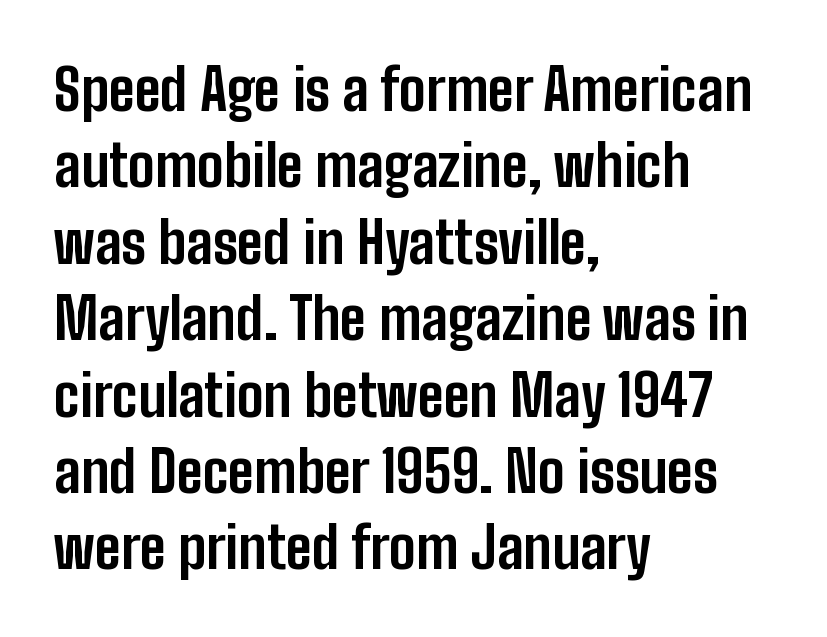
{"serif": "no", "italic": "no", "bold": "yes", "weight": "bold", "width": "condensed", "stroke_contrast": "low", "x_height": "medium", "monospaced": "no", "underline": "no", "align": "left", "line_spacing": "normal", "line_spacing_ratio": 1.34, "letter_spacing": "normal", "letter_spacing_em": 0.0, "glyph_px": 57}
